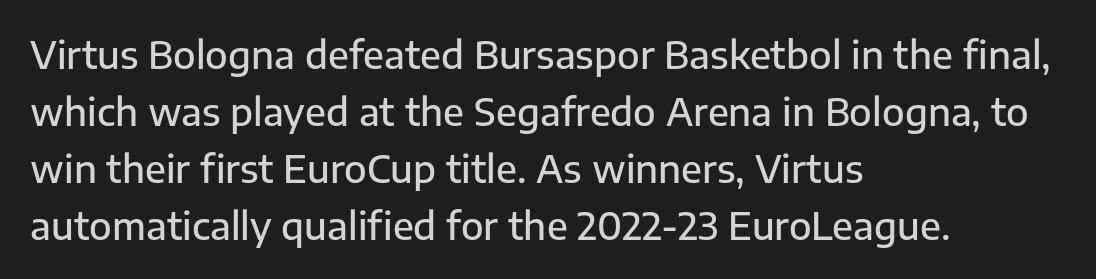
{"serif": "no", "italic": "no", "bold": "semi", "weight": "semibold", "width": "normal", "stroke_contrast": "low", "x_height": "medium", "monospaced": "no", "underline": "no", "align": "left", "line_spacing": "normal", "line_spacing_ratio": 1.54, "letter_spacing": "normal", "letter_spacing_em": 0.0, "glyph_px": 37}
